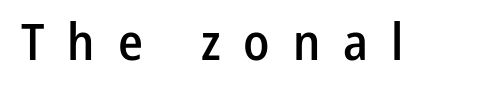
Q: Is the text bold? A: Semi-bold.
Q: Is the text italic (slanted)? A: No, it is upright.
Q: Is the typeface a serif or a sans-serif typeface? A: Sans-serif.
Q: Is the text underlined? A: No.
Q: Is the spacing between letters normal or unusually wide? A: Unusually wide.
Q: Width (condensed, normal, or wide)? A: Condensed.
Q: Stroke contrast? A: Low.
Q: x-height? A: Medium.
Q: Monospaced? A: No.
